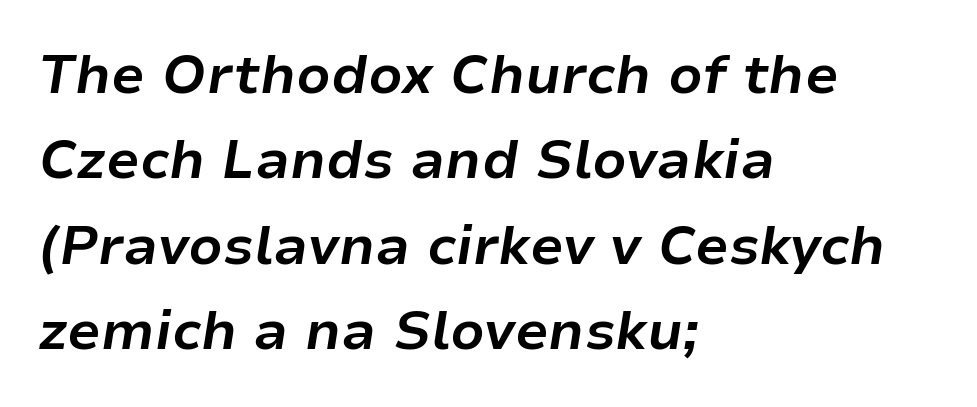
The image shows 54 px bold type, italic (leaning right); set left-aligned, normal line spacing (1.58x), normal letter spacing, not underlined; low stroke contrast and a medium x-height.
